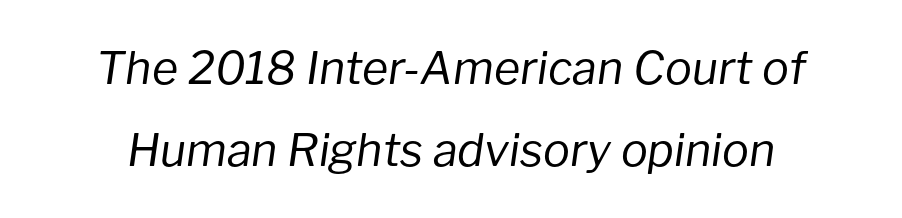
{"italic": "yes", "lean": "right", "slant_degrees": 8, "bold": "no", "weight": "regular", "width": "normal", "stroke_contrast": "low", "x_height": "medium", "monospaced": "no", "underline": "no", "line_spacing_ratio": 1.82, "letter_spacing": "normal", "letter_spacing_em": 0.0, "glyph_px": 45}
